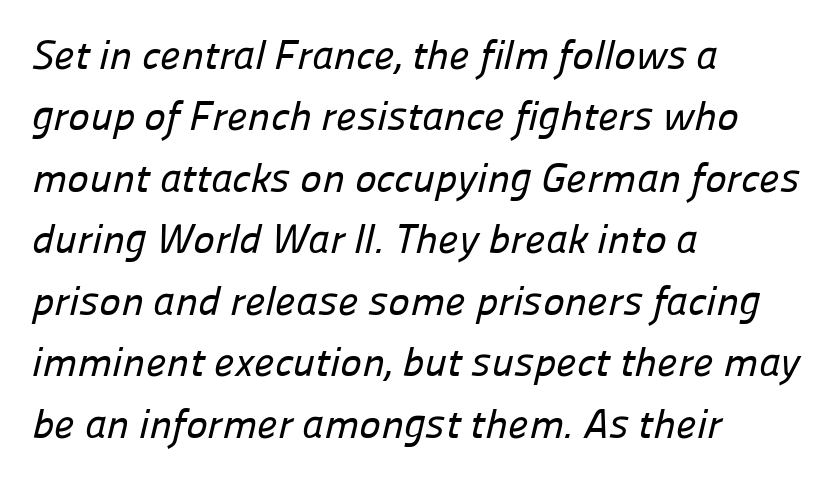
The image shows 41 px sans-serif type; set left-aligned, normal line spacing (1.5x), normal letter spacing, not underlined; low stroke contrast and a medium x-height.
